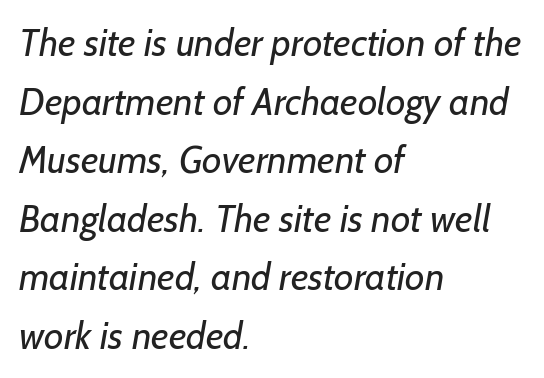
The image shows 38 px regular-weight sans-serif type; set left-aligned, normal line spacing (1.54x), normal letter spacing, not underlined; low stroke contrast and a medium x-height.
